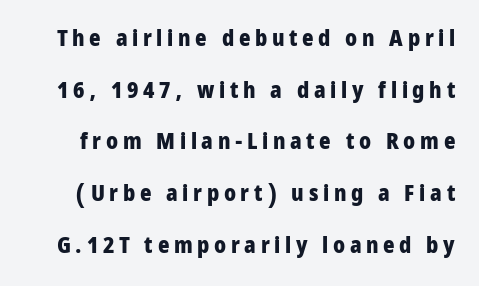
The gap between lines stays unmarked. Summary of weight: heavy, a full bold. The axis of the letterforms is exactly vertical. The leading is generous, giving the passage an open texture. A typesetter would call this heavily tracked-out type.
